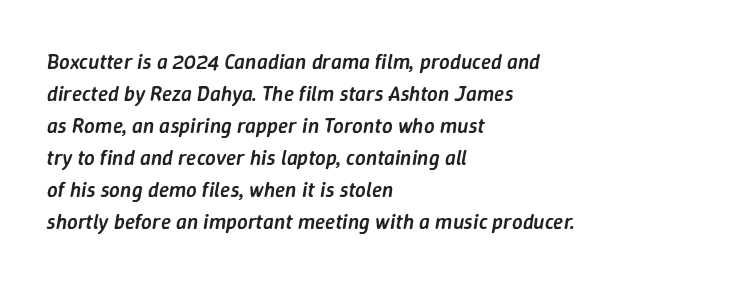
The image shows 21 px text type, italic (leaning right); set left-aligned, normal line spacing (1.52x), normal letter spacing, not underlined.
